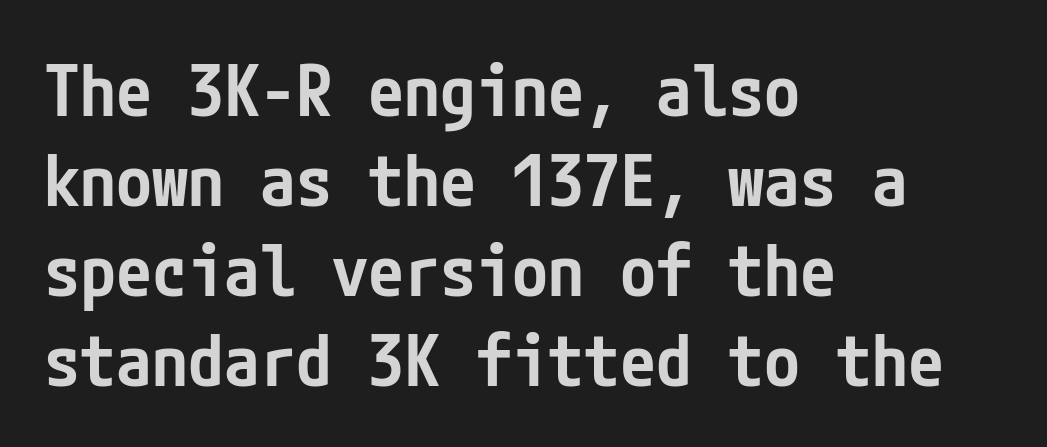
Q: Is the text bold? A: Semi-bold.
Q: Is the text italic (slanted)? A: No, it is upright.
Q: Is the typeface a serif or a sans-serif typeface? A: Sans-serif.
Q: Is the text underlined? A: No.
Q: How is the paragraph aligned? A: Left-aligned.
Q: Is the spacing between letters normal or unusually wide? A: Normal.
Q: Is the spacing between lines tight, normal or loose? A: Normal.
Q: Width (condensed, normal, or wide)? A: Condensed.
Q: Stroke contrast? A: Low.
Q: x-height? A: Medium.
